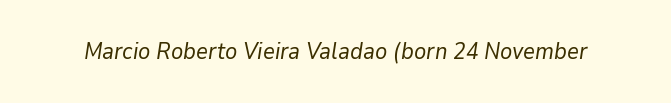
Short note: letters normally spaced. A typesetter would mark this as italic. The face looks like a standard text weight, possibly lighter. Lines of text with bare space underneath.
